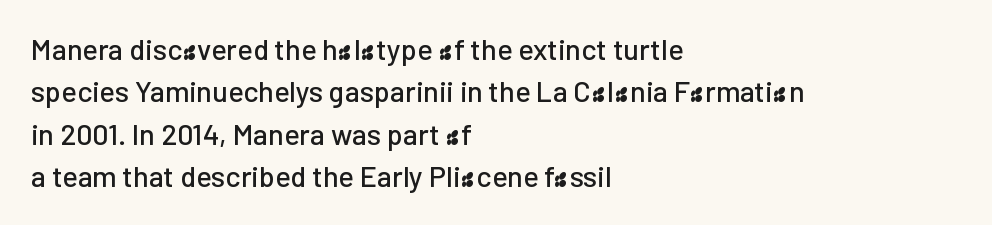
Q: Is the text italic (slanted)? A: No, it is upright.
Q: Is the typeface a serif or a sans-serif typeface? A: Sans-serif.
Q: Is the text underlined? A: No.
Q: How is the paragraph aligned? A: Left-aligned.
Q: Is the spacing between letters normal or unusually wide? A: Normal.
Q: Is the spacing between lines tight, normal or loose? A: Normal.
Q: Width (condensed, normal, or wide)? A: Normal.
Q: Stroke contrast? A: Low.
Q: x-height? A: Medium.
Q: Monospaced? A: No.
